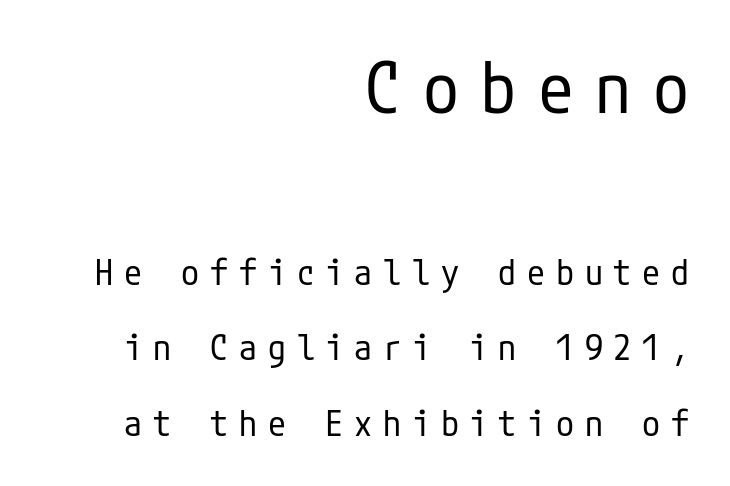
Q: Is the text bold? A: No.
Q: Is the text italic (slanted)? A: No, it is upright.
Q: Is the typeface a serif or a sans-serif typeface? A: Sans-serif.
Q: Is the text underlined? A: No.
Q: How is the paragraph aligned? A: Right-aligned.
Q: Is the spacing between letters normal or unusually wide? A: Unusually wide.
Q: Is the spacing between lines tight, normal or loose? A: Loose.
Q: Which block of text is set in a larger size, the first (top) or the second (bottom)? A: The first (top) one.
Q: Width (condensed, normal, or wide)? A: Condensed.
Q: Stroke contrast? A: Low.
Q: x-height? A: Medium.
